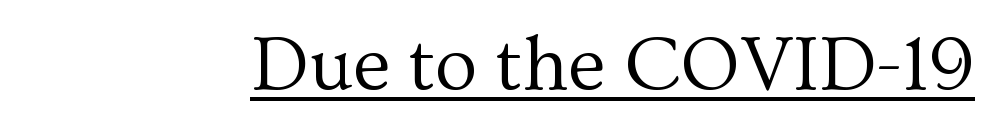
The image shows 77 px regular-weight serif type, upright; set normal letter spacing, underlined; medium stroke contrast and a medium x-height.
